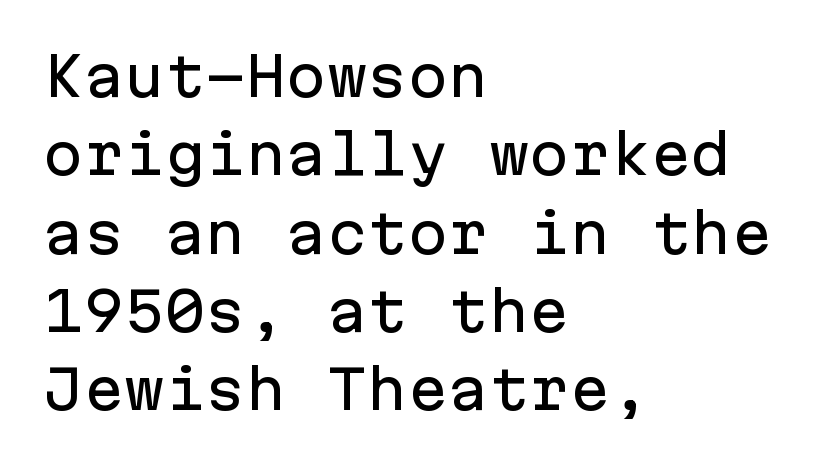
Q: Is the text italic (slanted)? A: No, it is upright.
Q: Is the typeface a serif or a sans-serif typeface? A: Sans-serif.
Q: Is the text underlined? A: No.
Q: How is the paragraph aligned? A: Left-aligned.
Q: Is the spacing between letters normal or unusually wide? A: Normal.
Q: Is the spacing between lines tight, normal or loose? A: Normal.
Q: Width (condensed, normal, or wide)? A: Normal.
Q: Stroke contrast? A: Low.
Q: x-height? A: Medium.
Q: Monospaced? A: Yes.
